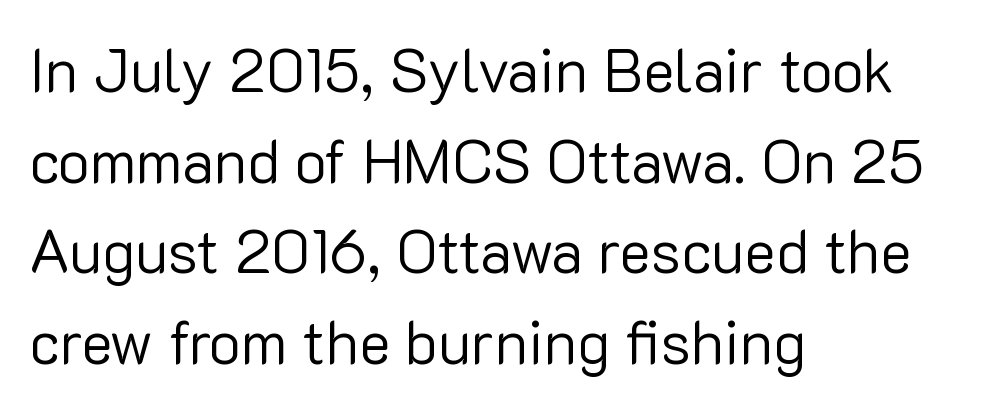
{"serif": "no", "italic": "no", "bold": "no", "weight": "regular", "width": "normal", "stroke_contrast": "low", "x_height": "medium", "monospaced": "no", "underline": "no", "align": "left", "line_spacing": "normal", "line_spacing_ratio": 1.51, "letter_spacing": "normal", "letter_spacing_em": 0.0, "glyph_px": 60}
